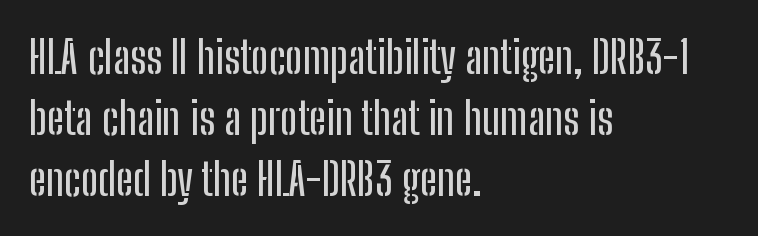
Q: Is the text italic (slanted)? A: No, it is upright.
Q: Is the typeface a serif or a sans-serif typeface? A: Sans-serif.
Q: Is the text underlined? A: No.
Q: How is the paragraph aligned? A: Left-aligned.
Q: Is the spacing between letters normal or unusually wide? A: Normal.
Q: Is the spacing between lines tight, normal or loose? A: Normal.
Q: Width (condensed, normal, or wide)? A: Condensed.
Q: Stroke contrast? A: Low.
Q: x-height? A: Medium.
Q: Monospaced? A: No.
